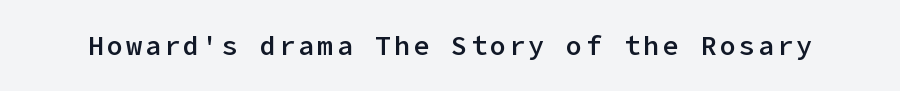
The image shows 27 px text type, upright; set not underlined.
